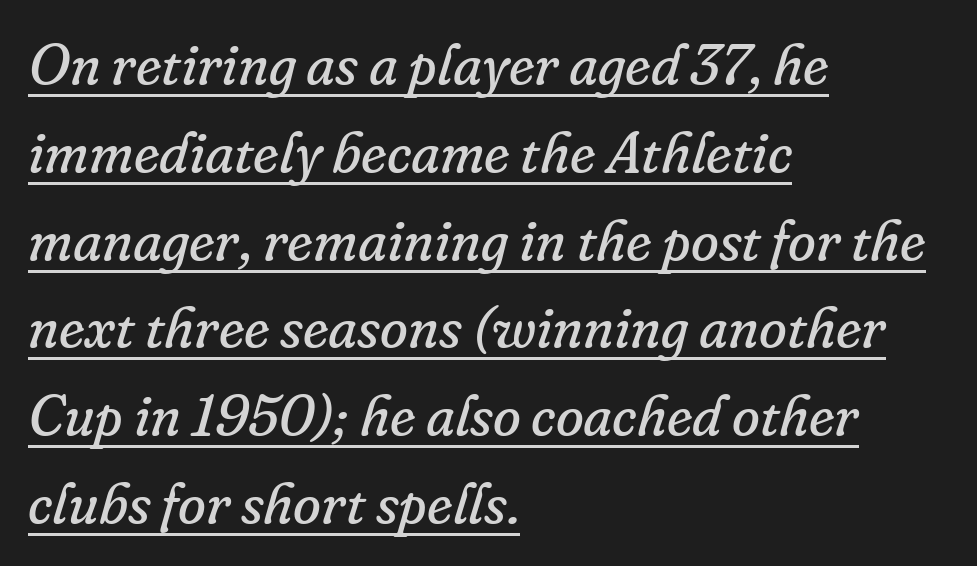
{"serif": "yes", "italic": "yes", "lean": "right", "slant_degrees": 16, "bold": "no", "weight": "regular", "width": "normal", "stroke_contrast": "low", "x_height": "small", "monospaced": "no", "underline": "yes", "align": "left", "line_spacing": "normal", "line_spacing_ratio": 1.54, "letter_spacing": "normal", "letter_spacing_em": 0.0, "glyph_px": 57}
